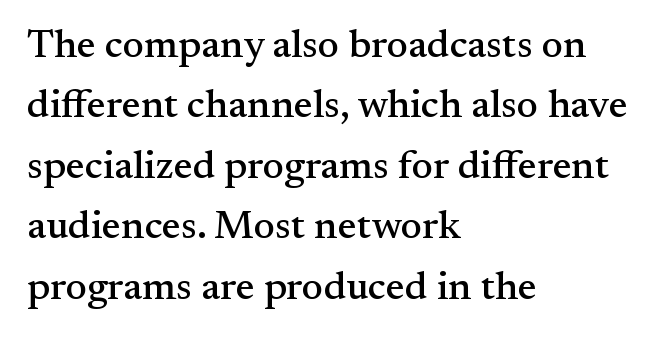
{"serif": "yes", "italic": "no", "width": "normal", "stroke_contrast": "medium", "x_height": "small", "monospaced": "no", "underline": "no", "align": "left", "line_spacing": "normal", "line_spacing_ratio": 1.51, "letter_spacing": "normal", "letter_spacing_em": 0.0, "glyph_px": 40}
